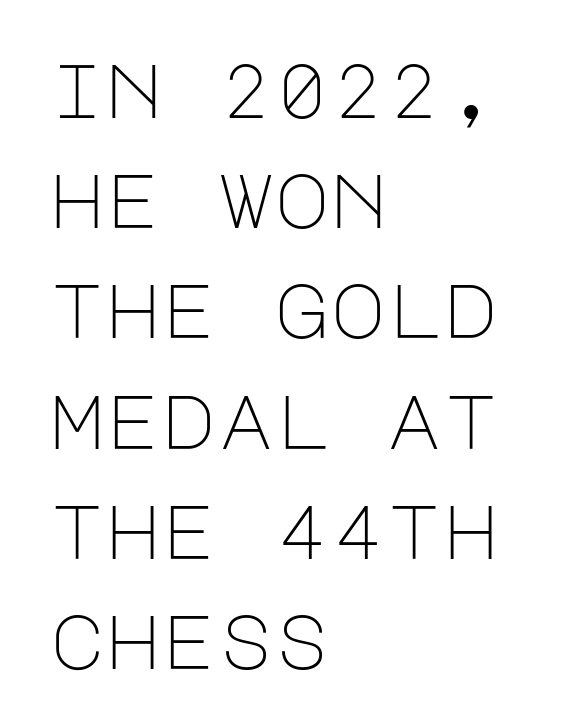
{"serif": "no", "italic": "no", "bold": "no", "weight": "light", "width": "normal", "stroke_contrast": "low", "x_height": "large", "underline": "no", "align": "left", "line_spacing": "normal", "line_spacing_ratio": 1.45, "letter_spacing": "normal", "letter_spacing_em": 0.0, "glyph_px": 76}
